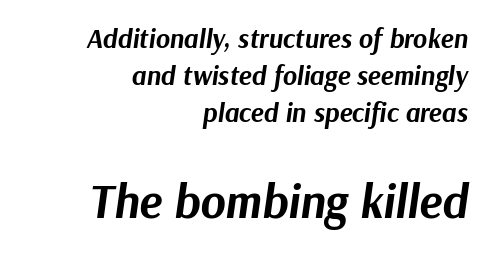
The image shows 48 px bold type, italic (leaning right); set right-aligned, normal line spacing (1.37x), normal letter spacing, not underlined; the second (bottom) block is 1.78x larger; medium stroke contrast and a medium x-height.
